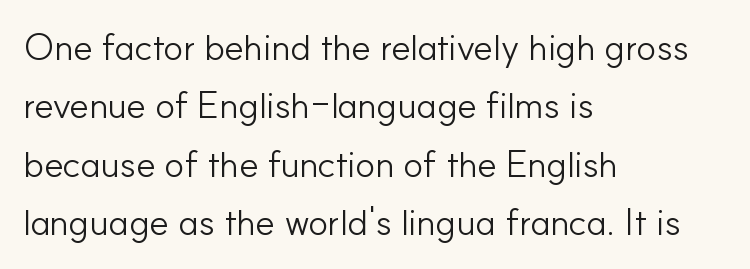
{"serif": "no", "italic": "no", "bold": "no", "weight": "light", "width": "normal", "stroke_contrast": "low", "x_height": "small", "monospaced": "no", "underline": "no", "align": "left", "line_spacing": "normal", "line_spacing_ratio": 1.58, "letter_spacing": "normal", "letter_spacing_em": 0.0, "glyph_px": 37}
